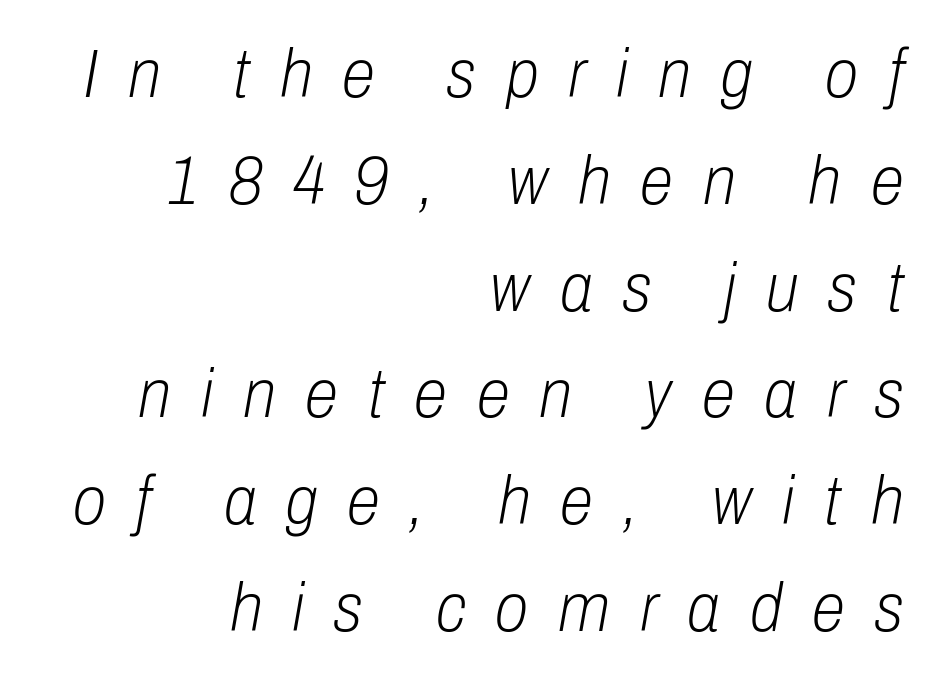
Q: Is the text bold? A: No.
Q: Is the text italic (slanted)? A: Yes, it leans right by about 10 degrees.
Q: Is the text underlined? A: No.
Q: How is the paragraph aligned? A: Right-aligned.
Q: Is the spacing between letters normal or unusually wide? A: Unusually wide.
Q: Is the spacing between lines tight, normal or loose? A: Normal.
Q: Width (condensed, normal, or wide)? A: Condensed.
Q: Stroke contrast? A: Low.
Q: x-height? A: Medium.
Q: Monospaced? A: No.
